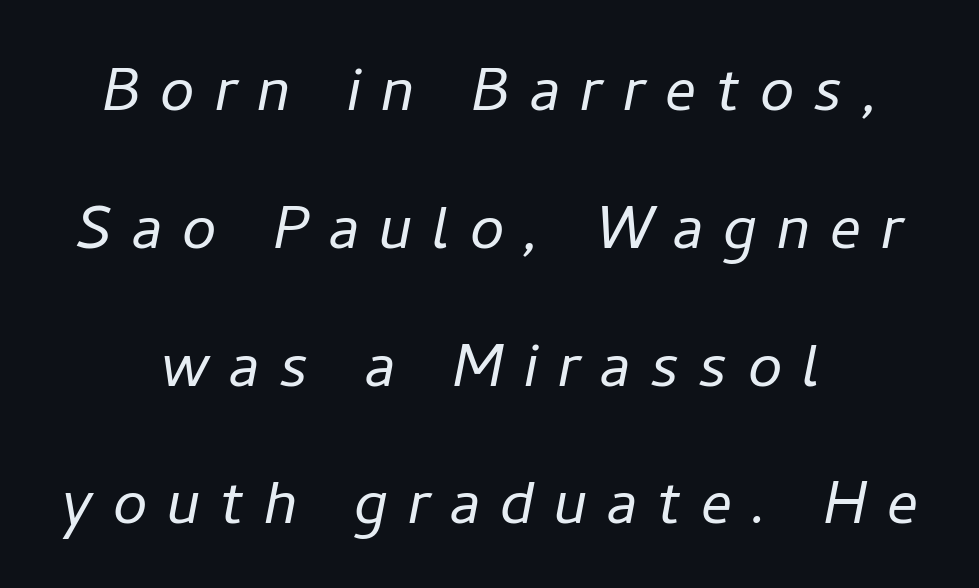
The passage shown is typed in a proportional face where columns would drift. Words appear elongated and porous because spacing is wide. Type without underlining. Notice how the passage keeps no hard edge, just a central spine. Would a proofreader flag this as italicized? Yes.
